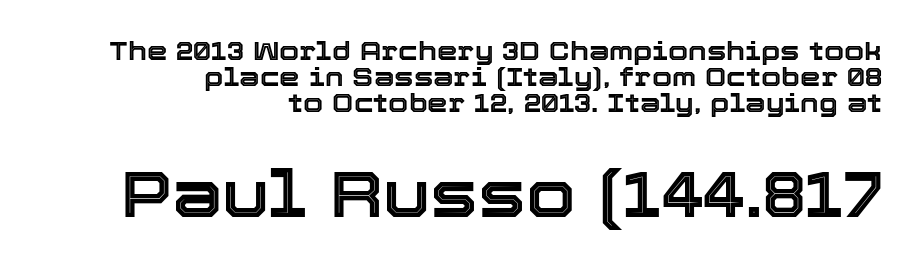
The image shows 64 px text type, upright; set right-aligned, tight line spacing (1.0x), normal letter spacing, not underlined; the second (bottom) block is 2.46x larger; a medium x-height.
